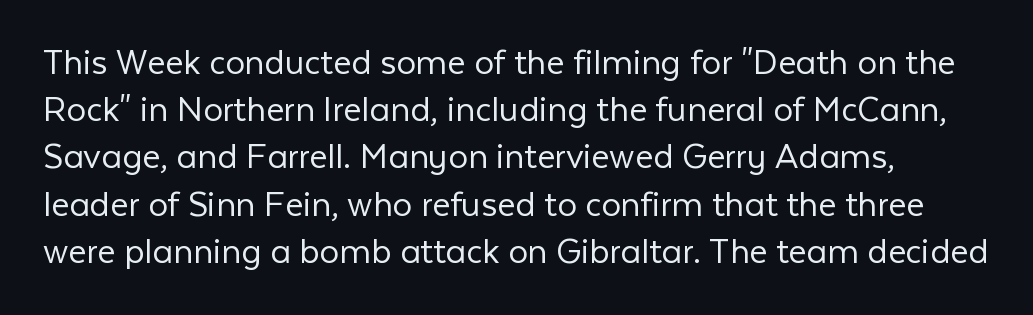
{"serif": "no", "italic": "no", "bold": "no", "weight": "light", "width": "normal", "stroke_contrast": "low", "x_height": "medium", "monospaced": "no", "underline": "no", "align": "left", "line_spacing_ratio": 1.21, "letter_spacing": "normal", "letter_spacing_em": 0.0, "glyph_px": 39}
